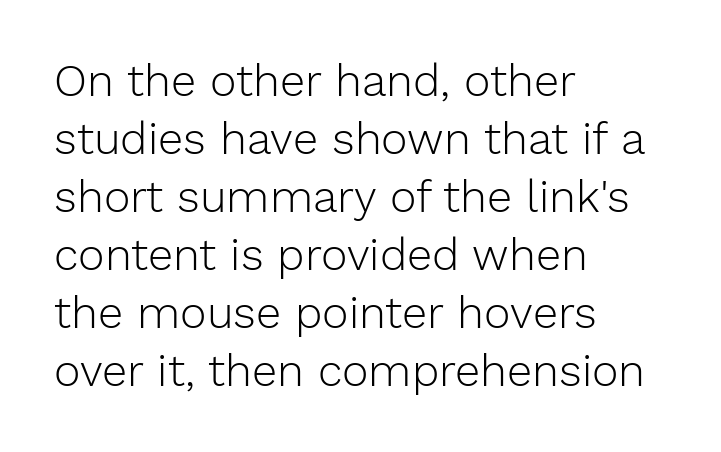
{"serif": "no", "italic": "no", "bold": "no", "weight": "light", "width": "normal", "stroke_contrast": "low", "x_height": "medium", "monospaced": "no", "underline": "no", "align": "left", "line_spacing": "normal", "line_spacing_ratio": 1.29, "letter_spacing": "normal", "letter_spacing_em": 0.0, "glyph_px": 45}
